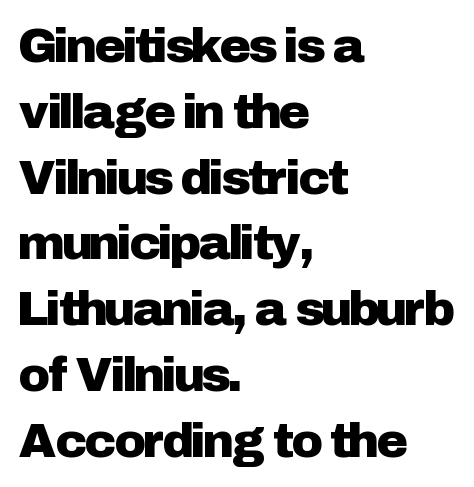
Q: Is the text italic (slanted)? A: No, it is upright.
Q: Is the typeface a serif or a sans-serif typeface? A: Sans-serif.
Q: Is the text underlined? A: No.
Q: How is the paragraph aligned? A: Left-aligned.
Q: Is the spacing between letters normal or unusually wide? A: Normal.
Q: Is the spacing between lines tight, normal or loose? A: Normal.
Q: Width (condensed, normal, or wide)? A: Normal.
Q: Stroke contrast? A: Low.
Q: x-height? A: Medium.
Q: Monospaced? A: No.
